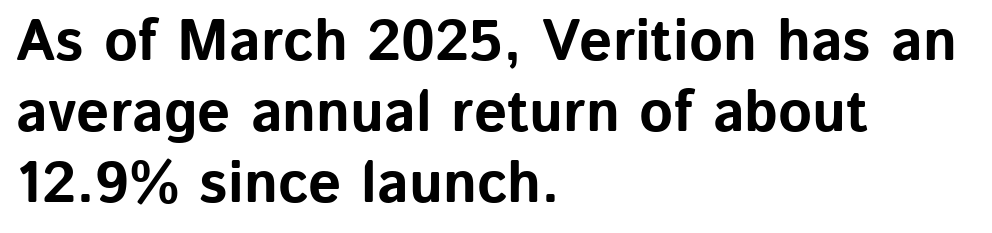
Q: Is the text bold? A: Yes.
Q: Is the text italic (slanted)? A: No, it is upright.
Q: Is the typeface a serif or a sans-serif typeface? A: Sans-serif.
Q: Is the text underlined? A: No.
Q: How is the paragraph aligned? A: Left-aligned.
Q: Is the spacing between letters normal or unusually wide? A: Normal.
Q: Width (condensed, normal, or wide)? A: Normal.
Q: Stroke contrast? A: Low.
Q: x-height? A: Medium.
Q: Monospaced? A: No.
